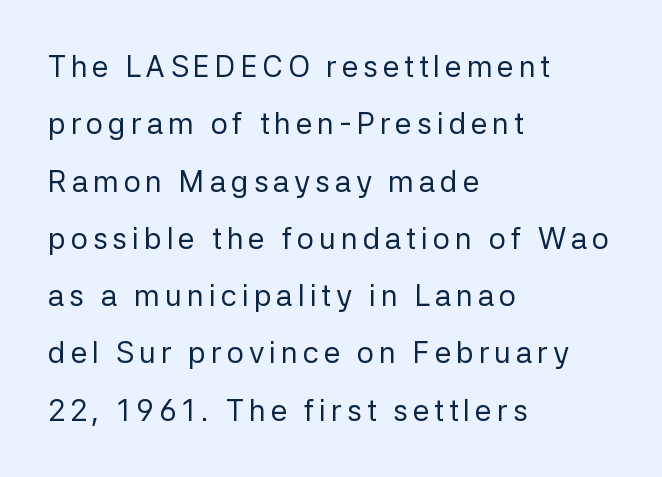
{"serif": "no", "italic": "no", "bold": "no", "weight": "regular", "width": "normal", "stroke_contrast": "low", "x_height": "medium", "monospaced": "no", "underline": "no", "align": "left", "line_spacing": "loose", "line_spacing_ratio": 1.91, "glyph_px": 30}
